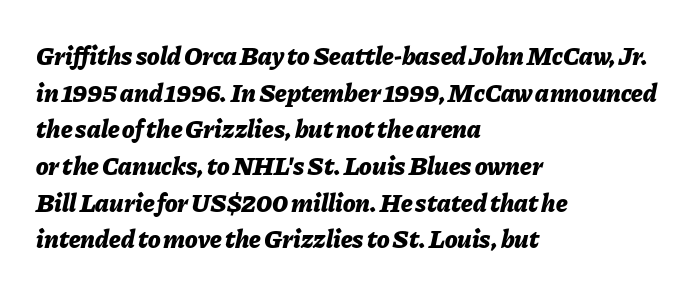
Leading: standard. The typesetter chose a ragged-right arrangement here. The letters sit at their default tracking, neither squeezed nor spread. This rendering features lettering with no underline. The whole block is typeset with a tilt. This is heavy type, rendered in bold.
